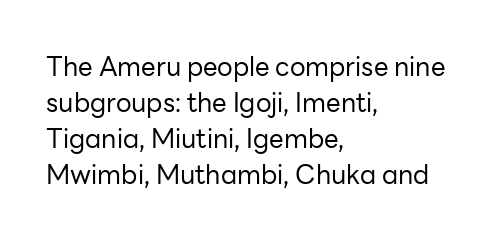
The image shows 26 px text type, upright; set left-aligned, normal line spacing (1.38x), normal letter spacing, not underlined.
